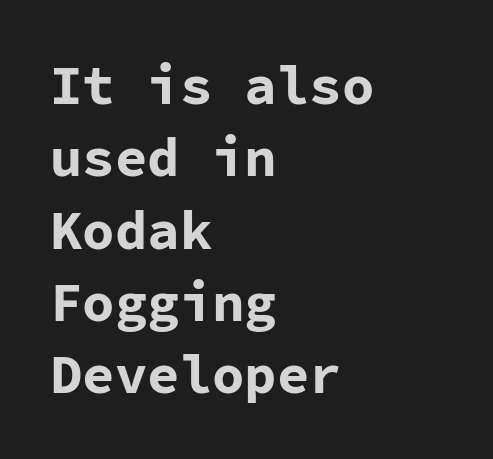
In terms of posture, this sample is upright. Notice how the passage keeps a crisp vertical edge on the left only. Does the weight exceed regular? Yes, all the way to bold. Nobody touched the tracking dial on this one. Nothing sits at the stroke ends, so this counts as sans-serif. The passage shown is not underscored anywhere.
